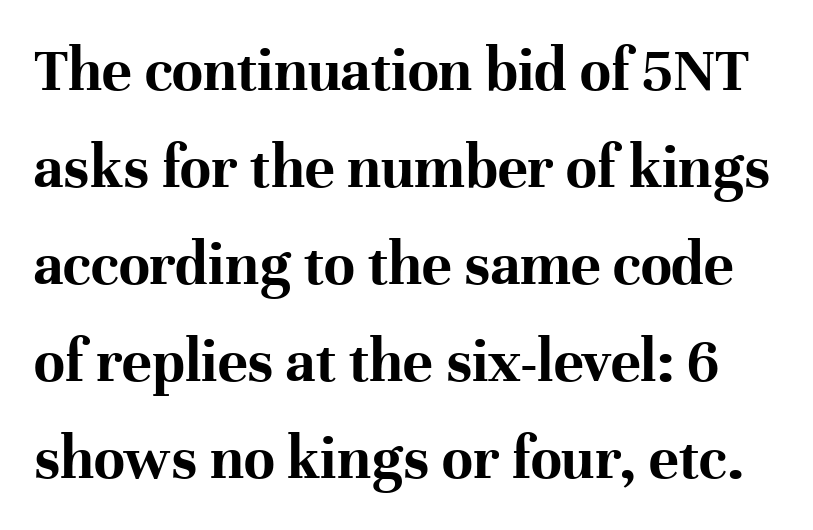
{"serif": "yes", "italic": "no", "bold": "yes", "weight": "bold", "width": "normal", "stroke_contrast": "high", "x_height": "medium", "monospaced": "no", "underline": "no", "line_spacing": "normal", "line_spacing_ratio": 1.54, "letter_spacing": "normal", "letter_spacing_em": 0.0, "glyph_px": 63}
